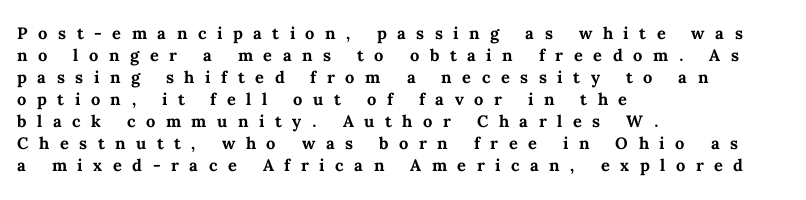
Q: Is the text bold? A: Yes.
Q: Is the text italic (slanted)? A: No, it is upright.
Q: Is the text underlined? A: No.
Q: How is the paragraph aligned? A: Left-aligned.
Q: Is the spacing between letters normal or unusually wide? A: Unusually wide.
Q: Is the spacing between lines tight, normal or loose? A: Tight.
